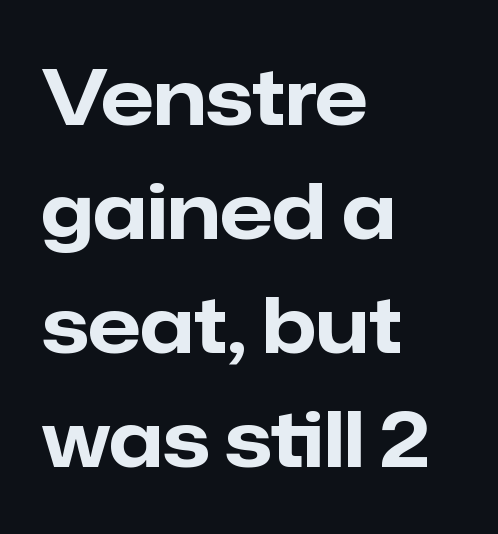
The image shows 76 px bold sans-serif type, upright; set left-aligned, normal line spacing (1.5x), normal letter spacing, not underlined; low stroke contrast and a medium x-height.
